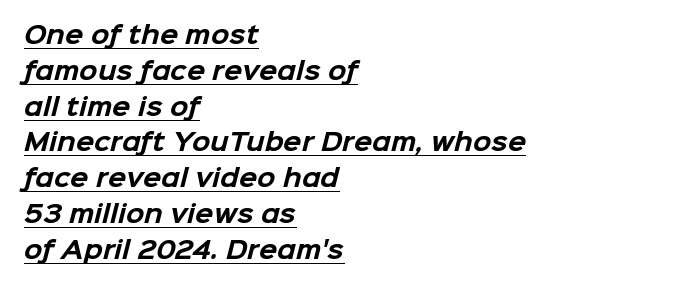
The image shows 24 px bold type; set left-aligned, normal line spacing (1.49x), normal letter spacing, underlined.
